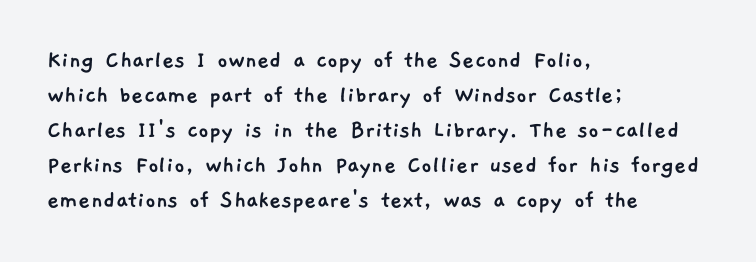
{"underline": "no", "align": "left", "line_spacing": "normal", "line_spacing_ratio": 1.35, "letter_spacing": "normal", "letter_spacing_em": 0.0, "glyph_px": 26}
